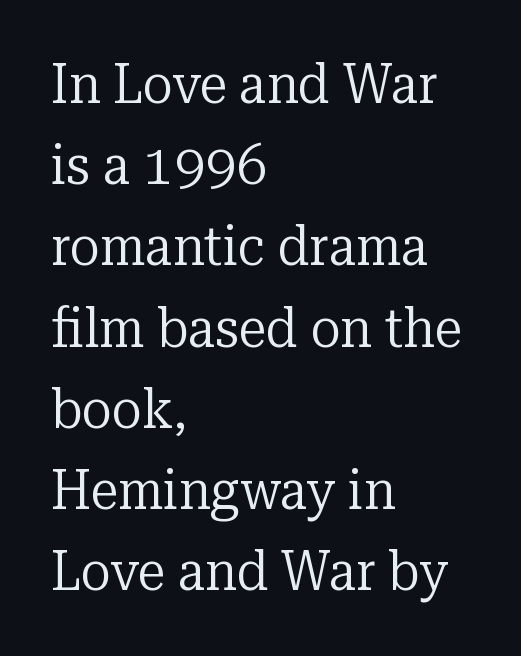
The image shows 56 px regular-weight serif type, upright; set left-aligned, normal line spacing (1.45x), normal letter spacing, not underlined; low stroke contrast and a medium x-height.
